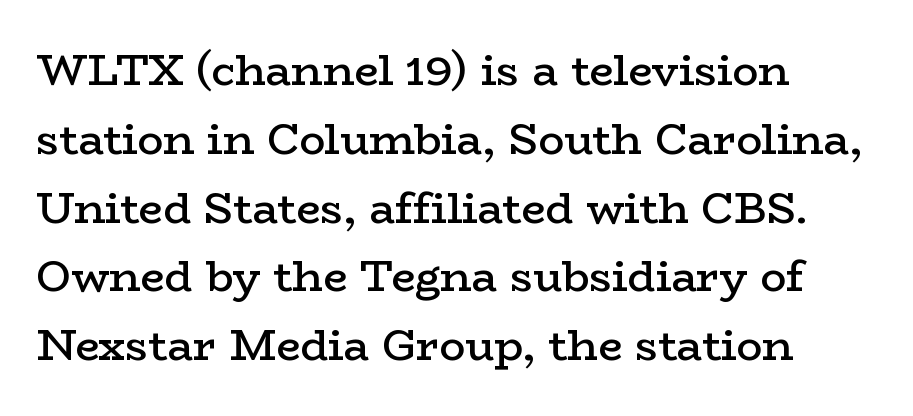
Q: Is the text bold? A: Semi-bold.
Q: Is the text italic (slanted)? A: No, it is upright.
Q: Is the typeface a serif or a sans-serif typeface? A: Serif.
Q: Is the text underlined? A: No.
Q: How is the paragraph aligned? A: Left-aligned.
Q: Is the spacing between letters normal or unusually wide? A: Normal.
Q: Is the spacing between lines tight, normal or loose? A: Normal.
Q: Width (condensed, normal, or wide)? A: Wide.
Q: Stroke contrast? A: Low.
Q: x-height? A: Medium.
Q: Monospaced? A: No.
